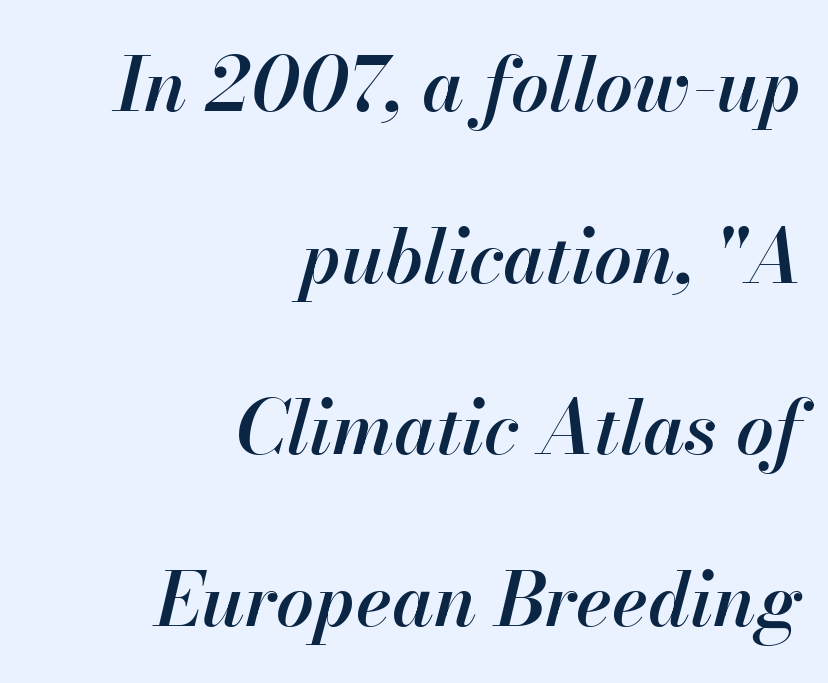
The image shows 75 px semibold type, italic (leaning right); set right-aligned, loose line spacing (2.29x), normal letter spacing, not underlined; high stroke contrast and a small x-height.
